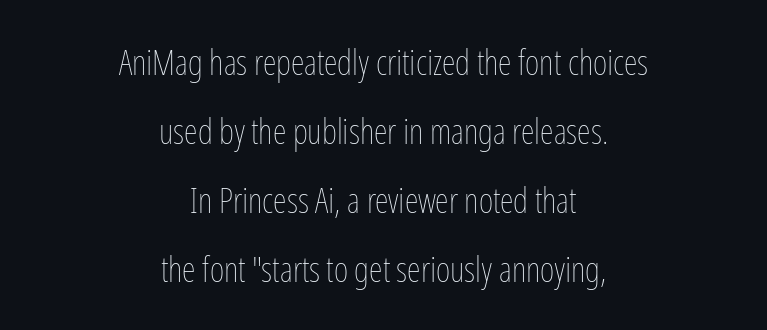
The vertical gap from one line to the next is large. Does the lettering tilt? It doesn't — this is upright. Looks like regular typesetting: each glyph gets only the width it needs. Rule under the text: the space is simply empty. The text block is weighted toward neither margin, spreading evenly from the middle. The tracking reads as untouched default to a designer's eye.
